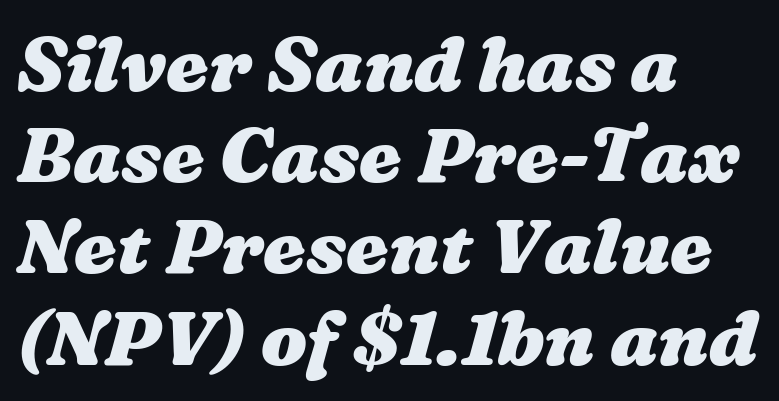
The image shows 76 px heavy, wide type; set left-aligned, line spacing 1.2x, normal letter spacing, not underlined; medium stroke contrast and a medium x-height.
